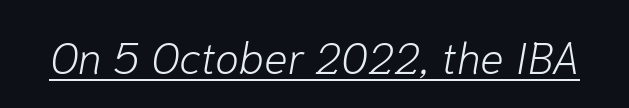
Q: Is the text bold? A: No.
Q: Is the text italic (slanted)? A: Yes, it leans right by about 10 degrees.
Q: Is the text underlined? A: Yes.
Q: Is the spacing between letters normal or unusually wide? A: Normal.
Q: Width (condensed, normal, or wide)? A: Normal.
Q: Stroke contrast? A: Low.
Q: x-height? A: Medium.
Q: Monospaced? A: No.
